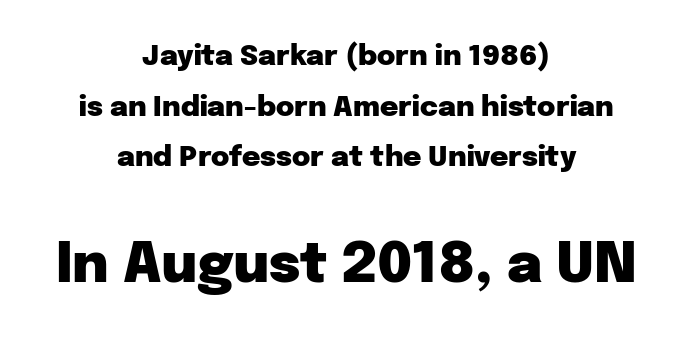
{"serif": "no", "italic": "no", "bold": "yes", "weight": "heavy", "width": "normal", "stroke_contrast": "low", "x_height": "medium", "monospaced": "no", "underline": "no", "align": "center", "line_spacing_ratio": 1.81, "letter_spacing": "normal", "letter_spacing_em": 0.0, "larger_block": "second", "size_ratio": 1.96, "glyph_px": 55}
